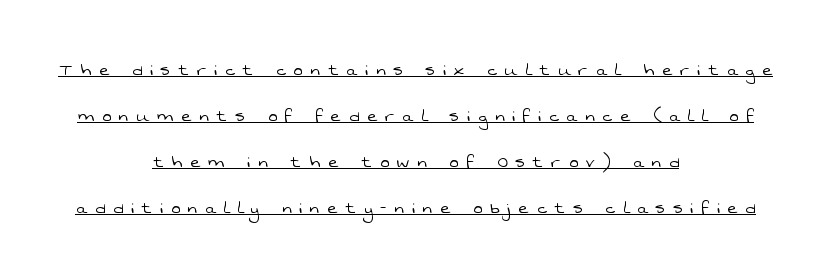
In CSS terms this would be text-align: center. A quiet, ordinary-to-light weight characterises the typeface. The string is rendered with underlining switched on. One glance says open: line gaps are wider than usual. Students, note that the glyphs here are deliberately spaced far apart.
